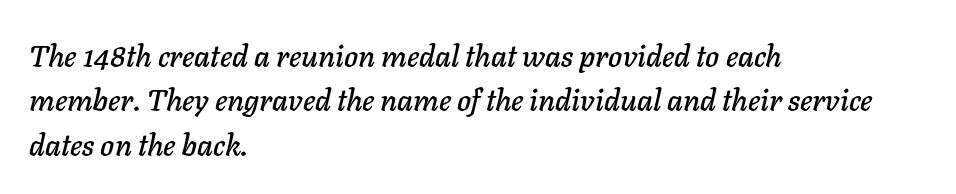
Q: Is the text italic (slanted)? A: Yes, it leans right by about 11 degrees.
Q: Is the text underlined? A: No.
Q: How is the paragraph aligned? A: Left-aligned.
Q: Is the spacing between letters normal or unusually wide? A: Normal.
Q: Is the spacing between lines tight, normal or loose? A: Normal.
Q: Width (condensed, normal, or wide)? A: Normal.
Q: Stroke contrast? A: Low.
Q: x-height? A: Medium.
Q: Monospaced? A: No.
